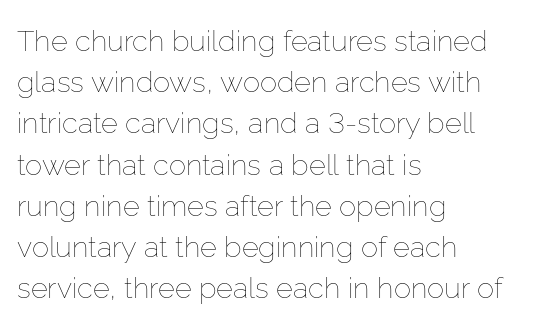
The image shows 29 px thin type, upright; set left-aligned, normal line spacing (1.42x), normal letter spacing, not underlined; low stroke contrast and a medium x-height.
